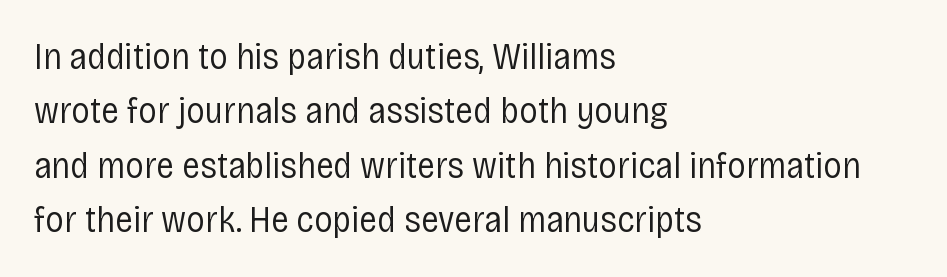
Students, note that the glyphs here touch the page at normal intervals. Type without underlining. The space between consecutive lines is moderate. The font sits on the lighter half of the weight spectrum, regular included. This sample has the flowing, uneven cadence of proportional lettering.
